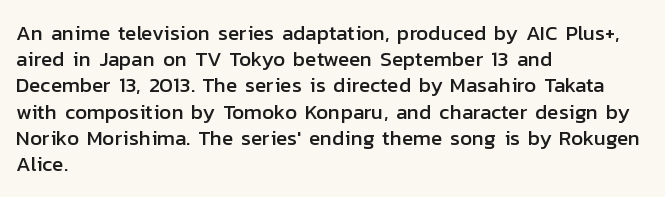
The image shows 21 px text type, upright; set left-aligned, normal line spacing (1.25x), normal letter spacing, not underlined.
